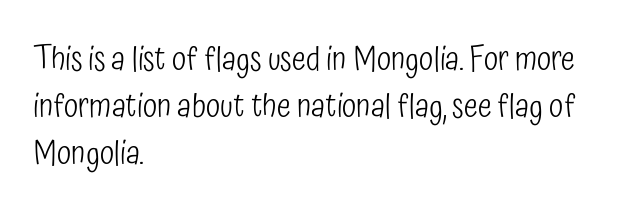
Any mark beneath the type? The region is blank. Successive baselines arrive at the customary interval. Vertical stems look standard width or narrower in stroke. The passage shown is typed in a proportional face where columns would drift. Serifs: no, the terminals of the letterforms are clean. Does the copy run flush right? No — it runs flush left.
